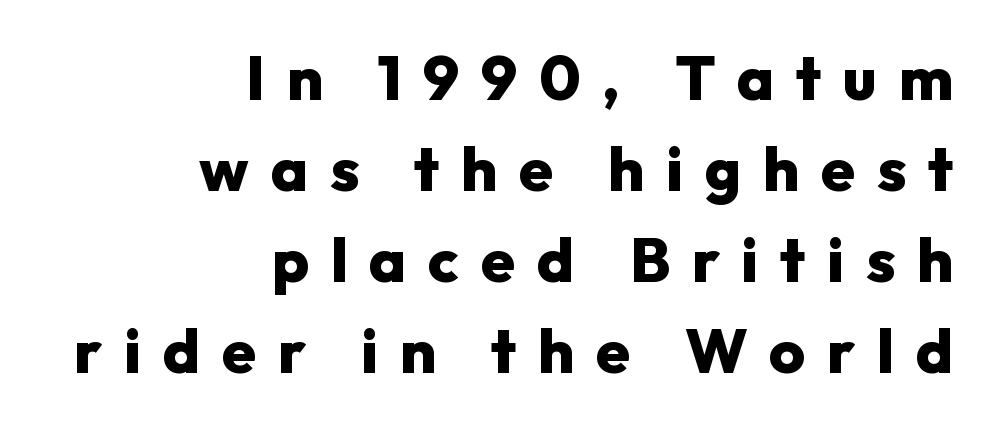
{"serif": "no", "italic": "no", "bold": "yes", "weight": "heavy", "width": "normal", "stroke_contrast": "low", "x_height": "medium", "monospaced": "no", "underline": "no", "align": "right", "line_spacing": "normal", "line_spacing_ratio": 1.47, "letter_spacing": "wide", "letter_spacing_em": 0.35, "glyph_px": 62}
